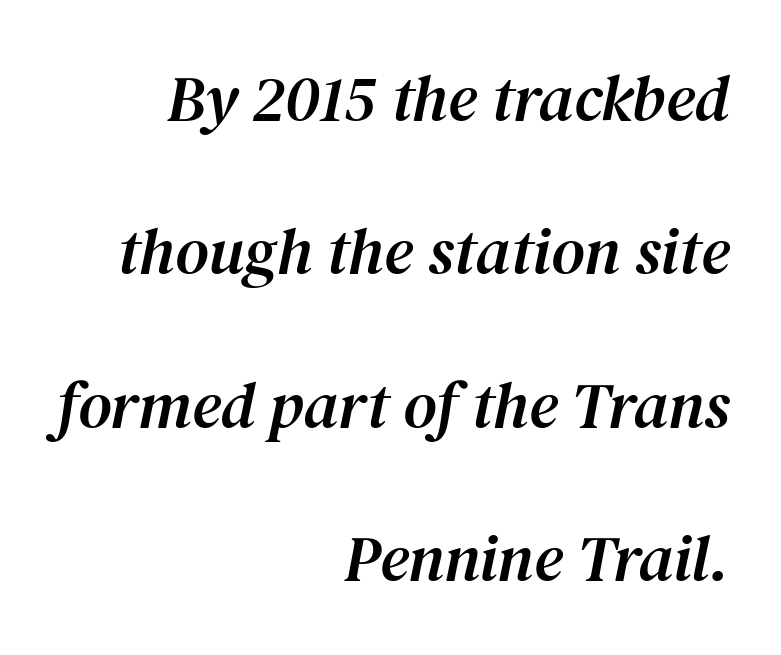
{"serif": "yes", "italic": "yes", "lean": "right", "slant_degrees": 12, "width": "normal", "stroke_contrast": "medium", "x_height": "medium", "monospaced": "no", "underline": "no", "align": "right", "line_spacing": "loose", "line_spacing_ratio": 2.36, "letter_spacing": "normal", "letter_spacing_em": 0.0, "glyph_px": 65}
